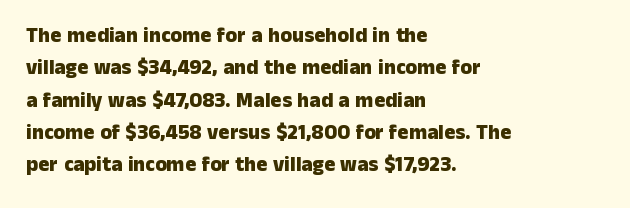
Unlike italic type, these characters show no tilt at all. Line starts are locked; line ends wander. Characters follow at the spacing the type designer built in. On the weight axis this lands at bold, roughly 700. The passage shown is not underscored anywhere.
